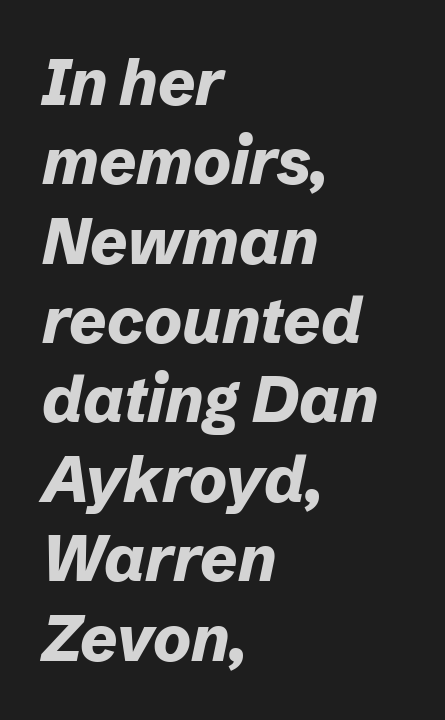
The image shows 64 px bold type, italic (leaning right); set left-aligned, line spacing 1.24x, normal letter spacing, not underlined; low stroke contrast and a medium x-height.
